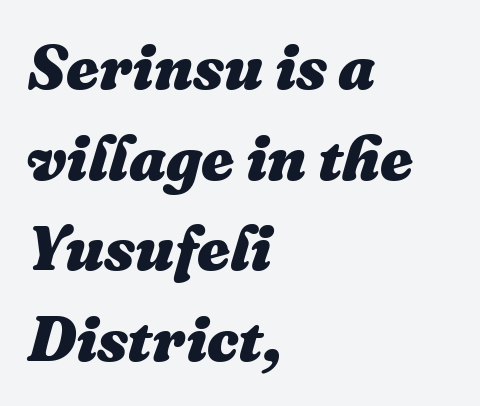
The image shows 63 px heavy type, italic (leaning right); set left-aligned, normal line spacing (1.44x), normal letter spacing, not underlined; medium stroke contrast and a medium x-height.
